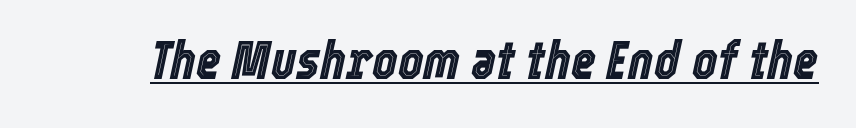
{"italic": "yes", "lean": "right", "slant_degrees": 12, "width": "condensed", "x_height": "medium", "monospaced": "no", "underline": "yes", "letter_spacing": "normal", "letter_spacing_em": 0.0, "glyph_px": 54}
